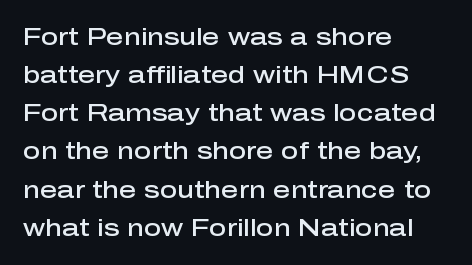
The image shows 24 px text type, upright; set left-aligned, normal line spacing (1.59x), normal letter spacing, not underlined.
